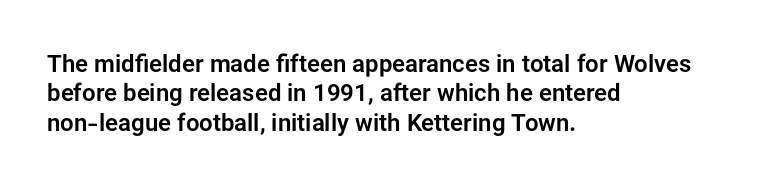
{"italic": "no", "underline": "no", "align": "left", "line_spacing_ratio": 1.22, "letter_spacing": "normal", "letter_spacing_em": 0.0, "glyph_px": 24}
